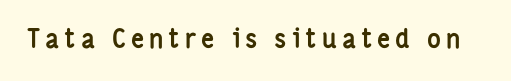
Q: Is the text bold? A: Yes.
Q: Is the text italic (slanted)? A: No, it is upright.
Q: Is the text underlined? A: No.
